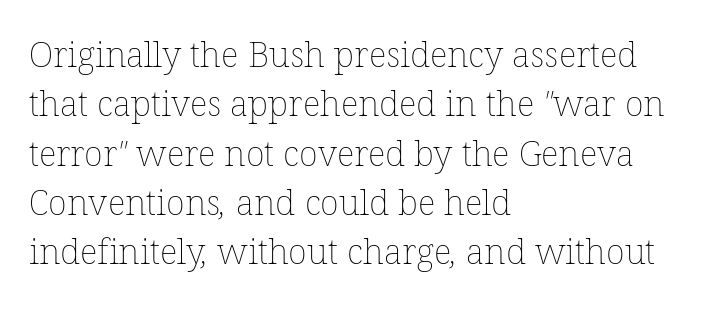
Q: Is the text bold? A: No.
Q: Is the text underlined? A: No.
Q: How is the paragraph aligned? A: Left-aligned.
Q: Is the spacing between letters normal or unusually wide? A: Normal.
Q: Is the spacing between lines tight, normal or loose? A: Normal.
Q: Width (condensed, normal, or wide)? A: Normal.
Q: Stroke contrast? A: Low.
Q: x-height? A: Medium.
Q: Monospaced? A: No.
